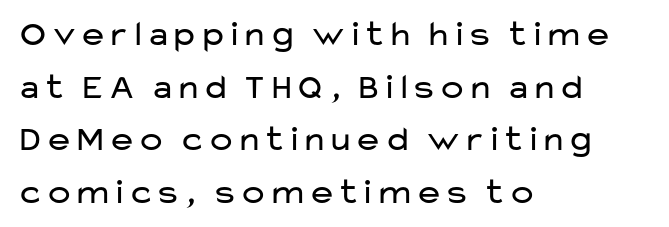
Q: Is the text bold? A: No.
Q: Is the text italic (slanted)? A: No, it is upright.
Q: Is the typeface a serif or a sans-serif typeface? A: Sans-serif.
Q: Is the text underlined? A: No.
Q: How is the paragraph aligned? A: Left-aligned.
Q: Is the spacing between letters normal or unusually wide? A: Normal.
Q: Is the spacing between lines tight, normal or loose? A: Normal.
Q: Width (condensed, normal, or wide)? A: Wide.
Q: Stroke contrast? A: Low.
Q: x-height? A: Medium.
Q: Monospaced? A: No.
